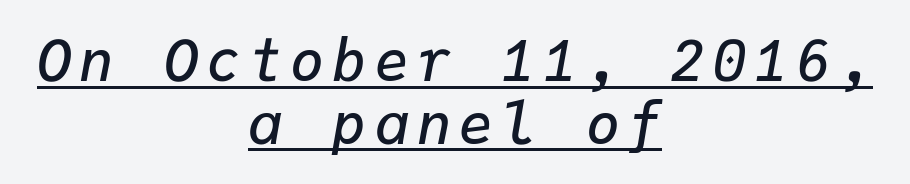
The image shows 57 px semibold type, italic (leaning right), monospaced; set centered, tight line spacing (1.1x), underlined; low stroke contrast and a medium x-height.
